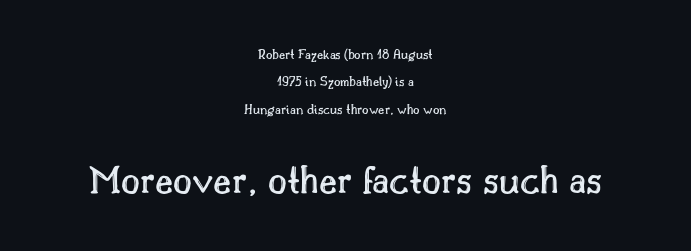
{"italic": "no", "width": "normal", "x_height": "small", "monospaced": "no", "underline": "no", "align": "center", "line_spacing": "loose", "line_spacing_ratio": 1.95, "letter_spacing": "normal", "letter_spacing_em": 0.0, "larger_block": "second", "size_ratio": 2.93, "glyph_px": 41}
